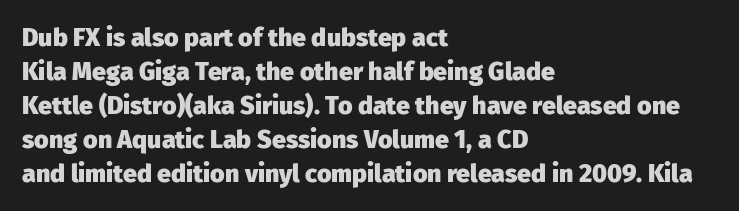
{"italic": "no", "bold": "yes", "underline": "no", "align": "left", "line_spacing": "normal", "line_spacing_ratio": 1.36, "letter_spacing": "normal", "letter_spacing_em": 0.0, "glyph_px": 25}
